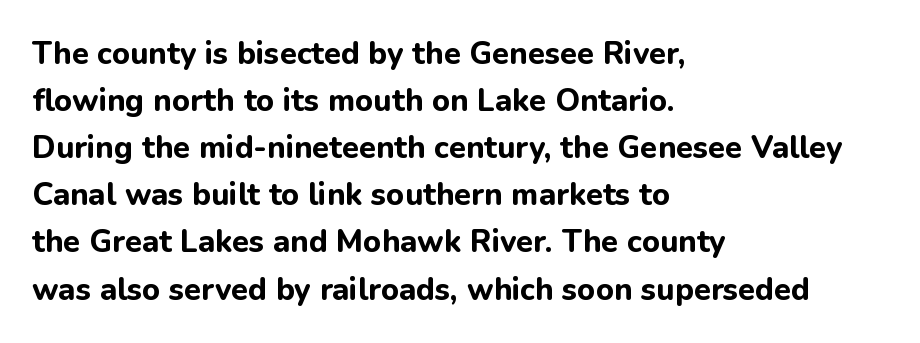
The face used here is proportionally spaced, like ordinary book or web type. Underlining? Definitely not there. The characters look thick and weighty, a clear bold. Characters follow at the spacing the type designer built in. Reading down the block, your eye returns to a fixed left position each line.
